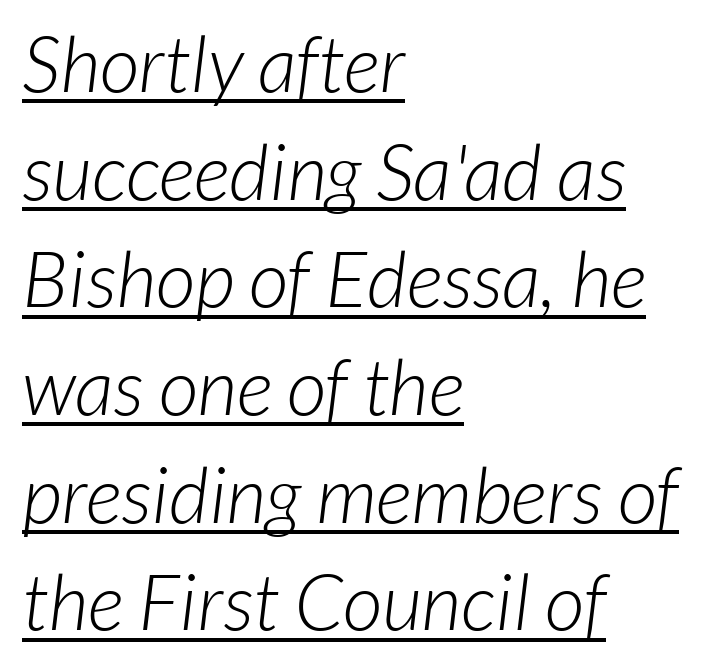
The image shows 78 px light sans-serif type; set left-aligned, normal line spacing (1.38x), normal letter spacing, underlined; low stroke contrast and a medium x-height.
